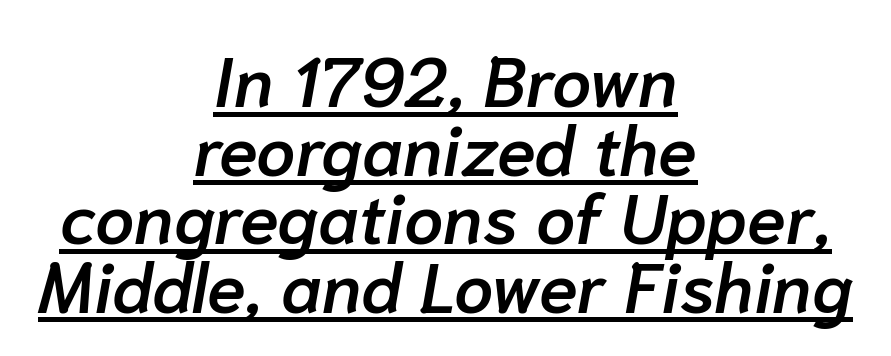
The image shows 70 px semibold type, italic (leaning right); set centered, tight line spacing (0.98x), normal letter spacing, underlined; low stroke contrast and a medium x-height.
